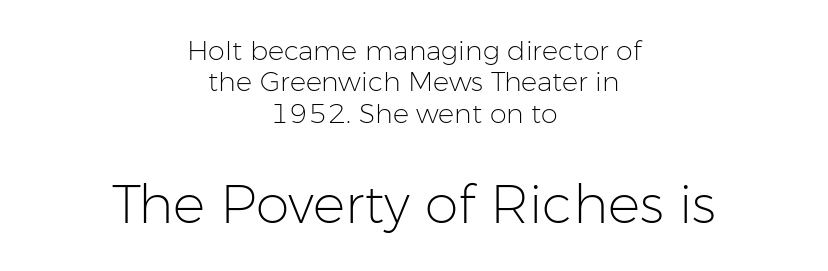
The image shows 54 px light sans-serif type, upright; set centered, line spacing 1.16x, normal letter spacing, not underlined; the second (bottom) block is 2.0x larger; low stroke contrast and a medium x-height.
